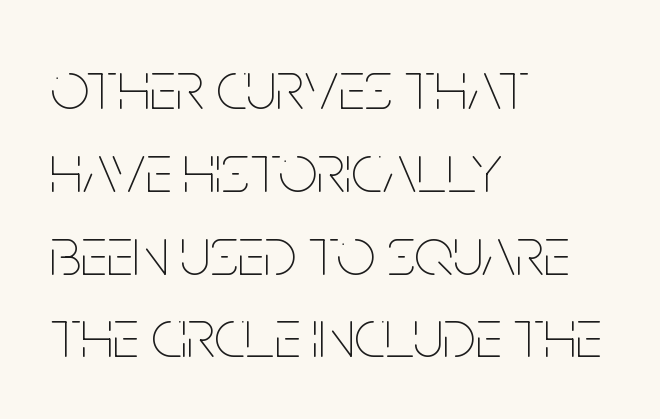
The image shows 69 px thin, condensed type, upright; set left-aligned, line spacing 1.2x, normal letter spacing, not underlined; low stroke contrast and a large x-height.
